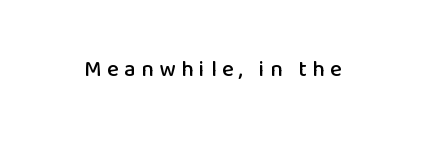
{"italic": "no", "underline": "no", "letter_spacing": "wide", "letter_spacing_em": 0.26, "glyph_px": 22}
